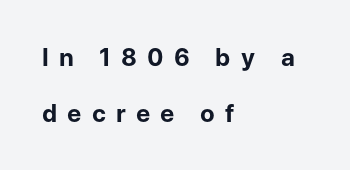
Q: Is the text bold? A: Yes.
Q: Is the text italic (slanted)? A: No, it is upright.
Q: Is the text underlined? A: No.
Q: How is the paragraph aligned? A: Left-aligned.
Q: Is the spacing between letters normal or unusually wide? A: Unusually wide.
Q: Is the spacing between lines tight, normal or loose? A: Loose.
